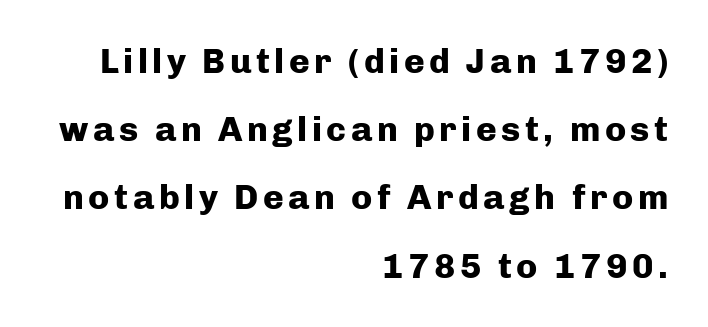
The image shows 35 px heavy sans-serif type, upright; set right-aligned, loose line spacing (1.95x), not underlined; low stroke contrast and a medium x-height.
